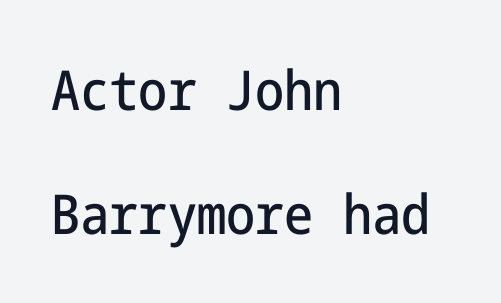
{"serif": "no", "italic": "no", "width": "condensed", "stroke_contrast": "low", "x_height": "medium", "underline": "no", "align": "left", "line_spacing": "loose", "line_spacing_ratio": 2.26, "letter_spacing": "normal", "letter_spacing_em": 0.0, "glyph_px": 55}
